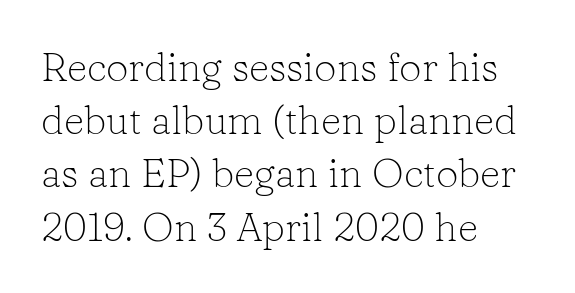
{"serif": "yes", "italic": "no", "bold": "no", "weight": "light", "width": "normal", "stroke_contrast": "low", "x_height": "medium", "monospaced": "no", "underline": "no", "align": "left", "line_spacing": "normal", "line_spacing_ratio": 1.33, "letter_spacing": "normal", "letter_spacing_em": 0.0, "glyph_px": 40}
